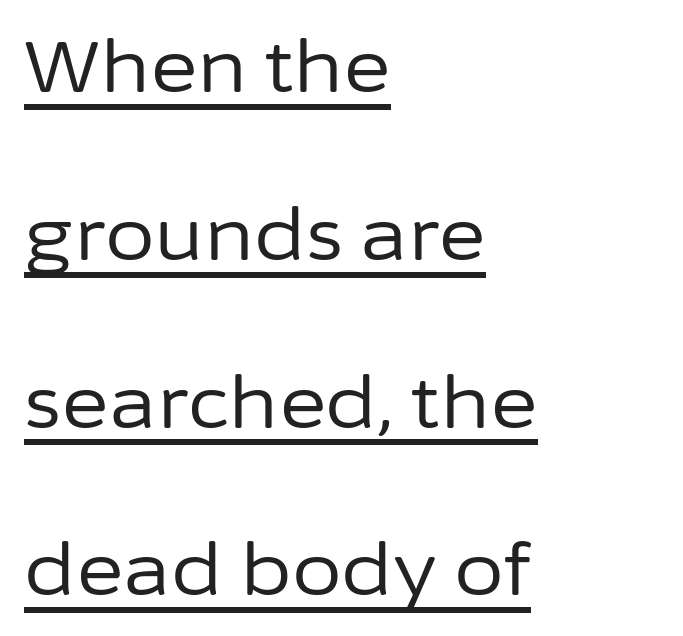
Q: Is the text bold? A: No.
Q: Is the text italic (slanted)? A: No, it is upright.
Q: Is the typeface a serif or a sans-serif typeface? A: Sans-serif.
Q: Is the text underlined? A: Yes.
Q: How is the paragraph aligned? A: Left-aligned.
Q: Is the spacing between letters normal or unusually wide? A: Normal.
Q: Is the spacing between lines tight, normal or loose? A: Loose.
Q: Width (condensed, normal, or wide)? A: Normal.
Q: Stroke contrast? A: Low.
Q: x-height? A: Medium.
Q: Monospaced? A: No.
